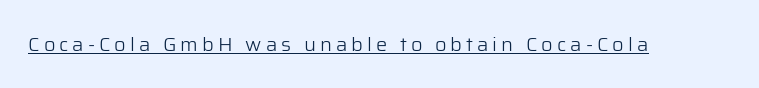
The image shows 20 px text type, upright; set unusually wide letter spacing (+0.2 em), underlined.
